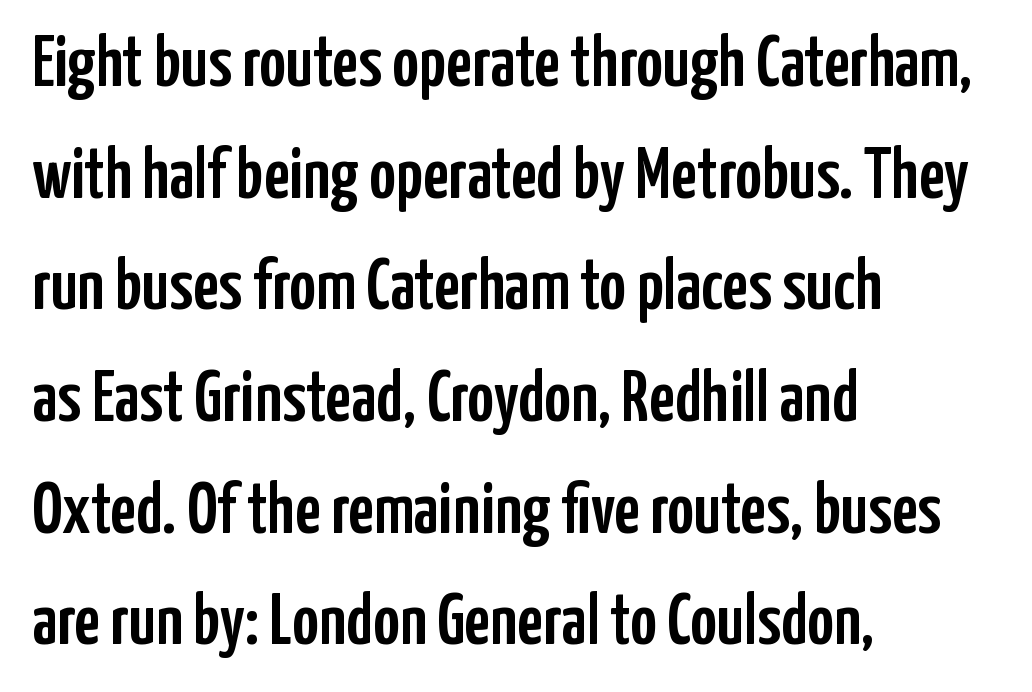
The image shows 73 px condensed sans-serif type, upright; set left-aligned, normal line spacing (1.53x), normal letter spacing, not underlined; low stroke contrast and a medium x-height.
